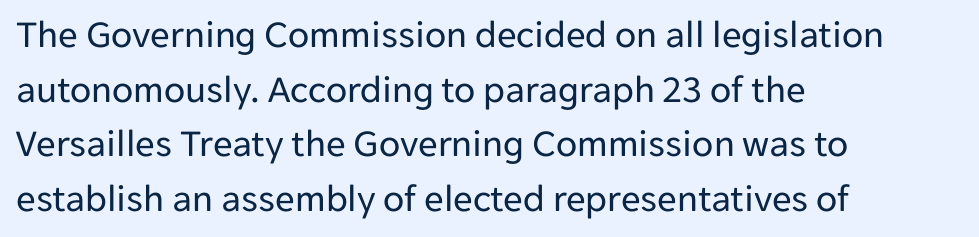
The image shows 39 px regular-weight sans-serif type, upright; set left-aligned, normal line spacing (1.4x), normal letter spacing, not underlined; low stroke contrast and a medium x-height.
